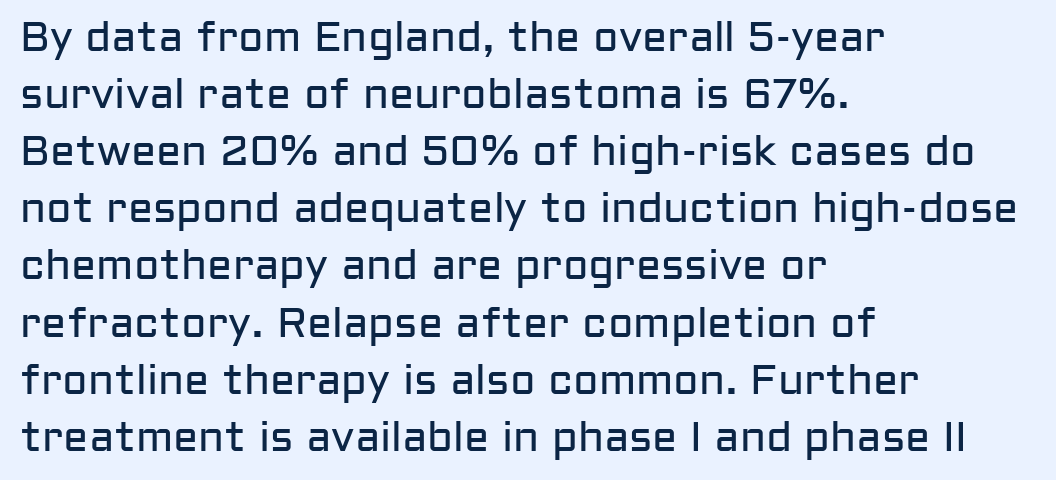
Type style note: lacks serifs. The face looks like a standard text weight, possibly lighter. A roman cut, with each character standing at attention. Inter-character spacing is left at the font's built-in metrics.
